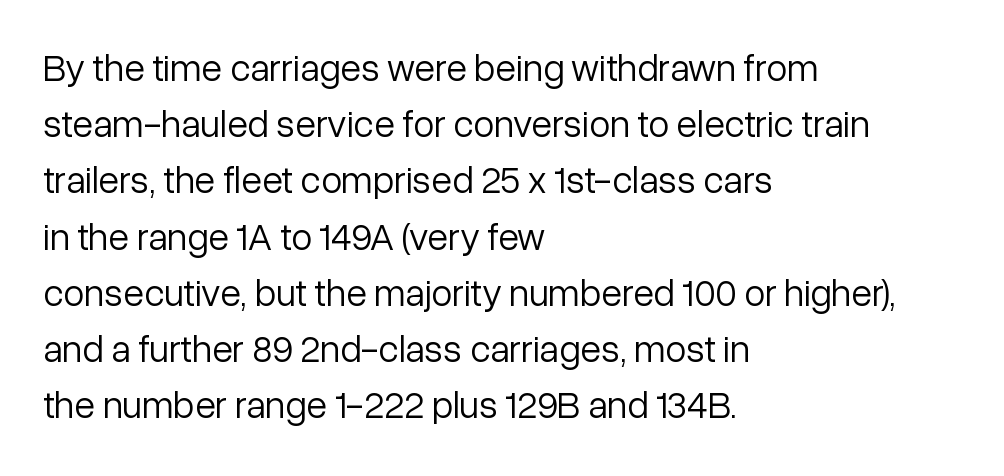
The image shows 38 px light sans-serif type, upright; set left-aligned, normal line spacing (1.48x), normal letter spacing, not underlined; low stroke contrast and a medium x-height.
